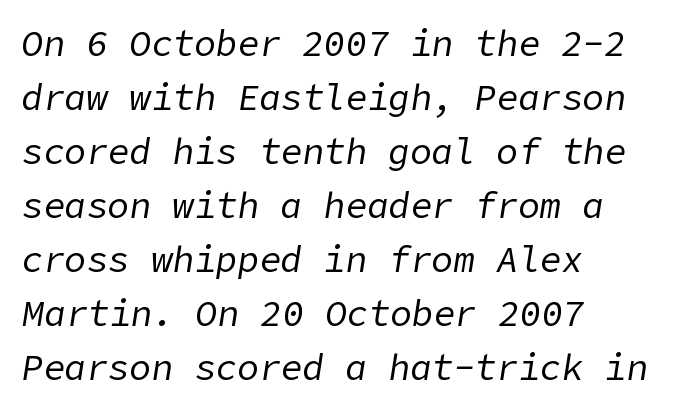
An italicized treatment has been applied to the whole sample. In terms of leading, this rendering sits right in the middle. Line starts are locked; line ends wander. No heavy texture on the line: the type isn't bold. Letters rest on an invisible, unmarked baseline.
